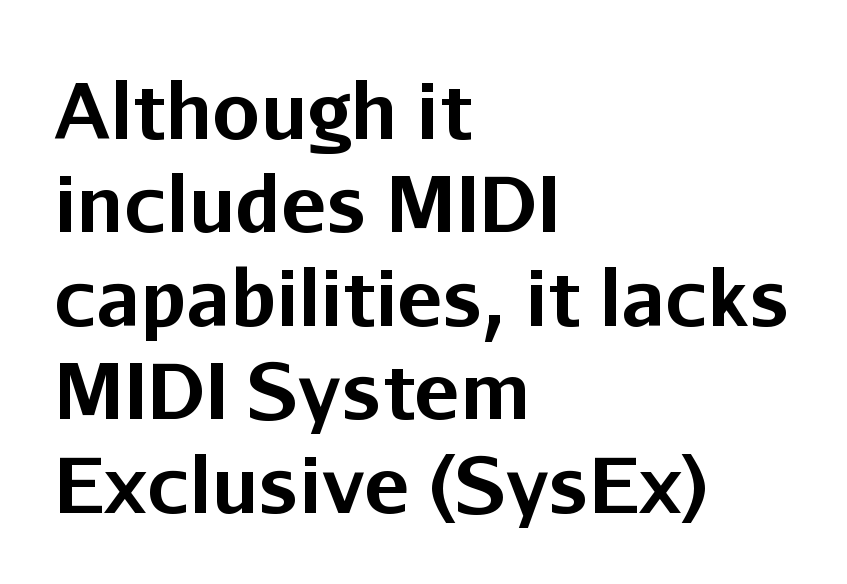
The image shows 76 px bold sans-serif type, upright; set left-aligned, line spacing 1.23x, normal letter spacing, not underlined; low stroke contrast and a medium x-height.
